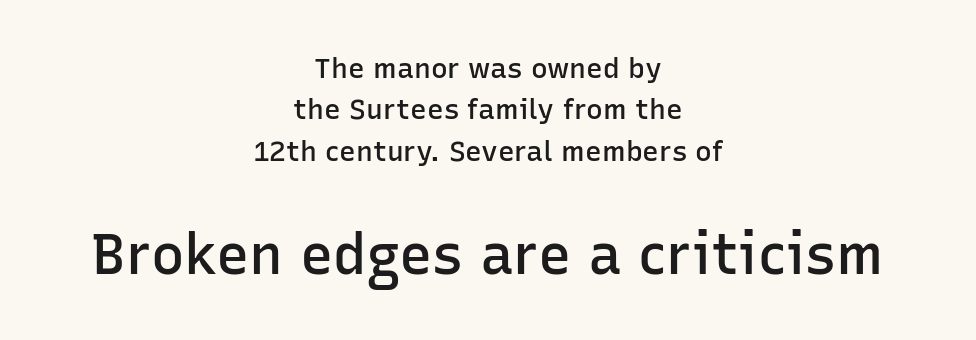
Q: Is the text bold? A: Semi-bold.
Q: Is the text italic (slanted)? A: No, it is upright.
Q: Is the typeface a serif or a sans-serif typeface? A: Sans-serif.
Q: Is the text underlined? A: No.
Q: How is the paragraph aligned? A: Centered.
Q: Is the spacing between letters normal or unusually wide? A: Normal.
Q: Is the spacing between lines tight, normal or loose? A: Normal.
Q: Which block of text is set in a larger size, the first (top) or the second (bottom)? A: The second (bottom) one.
Q: Width (condensed, normal, or wide)? A: Normal.
Q: Stroke contrast? A: Low.
Q: x-height? A: Medium.
Q: Monospaced? A: No.
